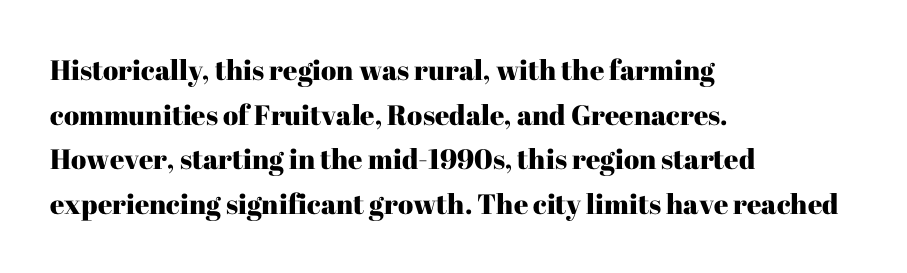
The passage shown is typed in a proportional face where columns would drift. Clear beneath every line of the passage. Tracking here is standard; glyphs follow each other at the usual distance. Notice how descenders clear the ascenders below comfortably — that's standard leading.
